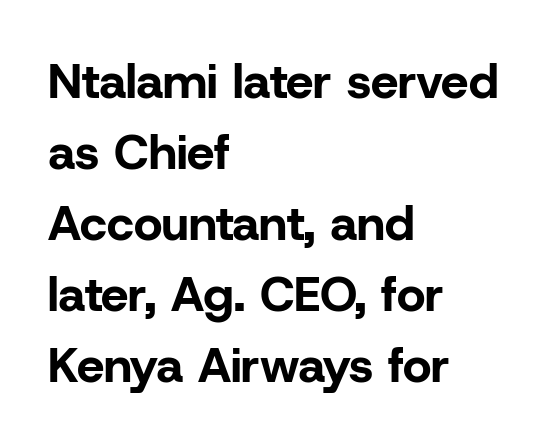
Q: Is the text bold? A: Yes.
Q: Is the text italic (slanted)? A: No, it is upright.
Q: Is the typeface a serif or a sans-serif typeface? A: Sans-serif.
Q: Is the text underlined? A: No.
Q: How is the paragraph aligned? A: Left-aligned.
Q: Is the spacing between letters normal or unusually wide? A: Normal.
Q: Is the spacing between lines tight, normal or loose? A: Normal.
Q: Width (condensed, normal, or wide)? A: Normal.
Q: Stroke contrast? A: Low.
Q: x-height? A: Medium.
Q: Monospaced? A: No.
